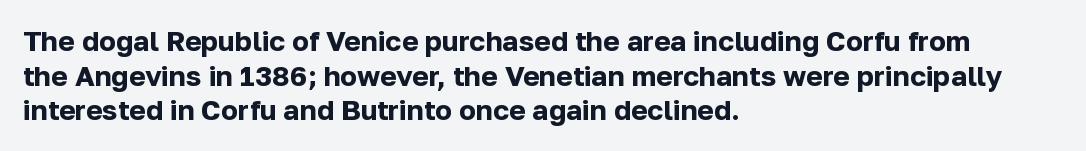
Q: Is the text bold? A: Yes.
Q: Is the text italic (slanted)? A: No, it is upright.
Q: Is the typeface a serif or a sans-serif typeface? A: Sans-serif.
Q: Is the text underlined? A: No.
Q: How is the paragraph aligned? A: Left-aligned.
Q: Is the spacing between letters normal or unusually wide? A: Normal.
Q: Width (condensed, normal, or wide)? A: Normal.
Q: Stroke contrast? A: Low.
Q: x-height? A: Medium.
Q: Monospaced? A: No.
